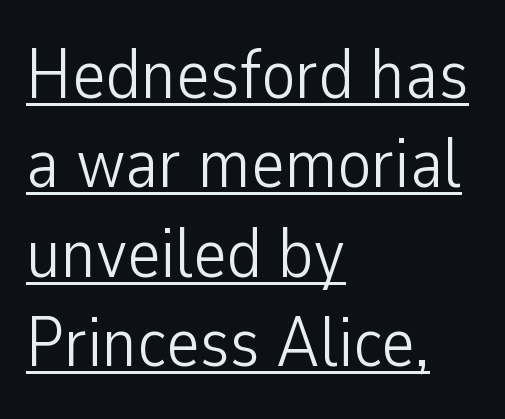
Q: Is the text bold? A: No.
Q: Is the text italic (slanted)? A: No, it is upright.
Q: Is the typeface a serif or a sans-serif typeface? A: Sans-serif.
Q: Is the text underlined? A: Yes.
Q: How is the paragraph aligned? A: Left-aligned.
Q: Is the spacing between letters normal or unusually wide? A: Normal.
Q: Is the spacing between lines tight, normal or loose? A: Normal.
Q: Width (condensed, normal, or wide)? A: Condensed.
Q: Stroke contrast? A: Low.
Q: x-height? A: Medium.
Q: Monospaced? A: No.
